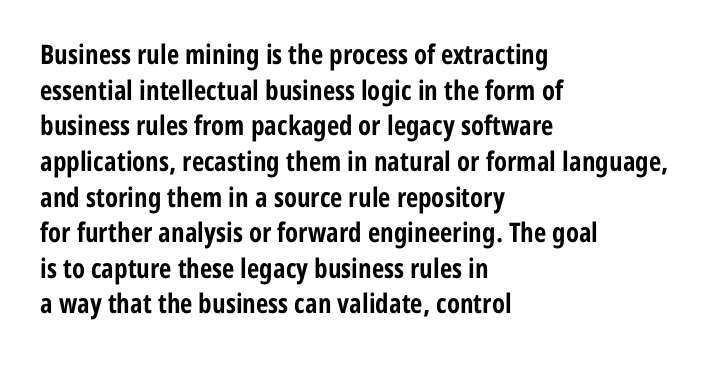
A typesetter would call this leading conventional body-copy spacing. Standard letterfit; no display-style spreading of the glyphs. The axis of the letterforms is exactly vertical. Typeset ragged right — the left edge is the straight one. Clear beneath every line of the passage. Each glyph is drawn with heavy, bold strokes.
